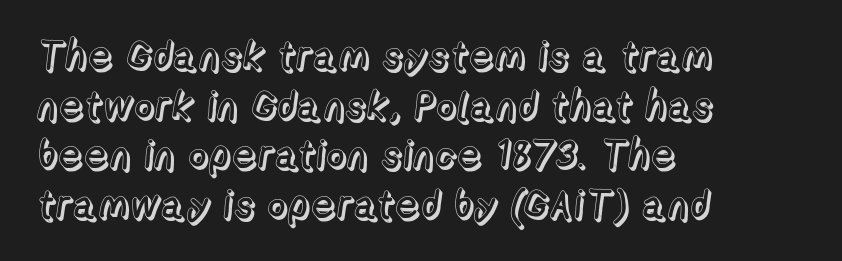
Q: Is the text italic (slanted)? A: Yes.
Q: Is the text underlined? A: No.
Q: How is the paragraph aligned? A: Left-aligned.
Q: Is the spacing between letters normal or unusually wide? A: Normal.
Q: Width (condensed, normal, or wide)? A: Normal.
Q: x-height? A: Medium.
Q: Monospaced? A: No.
